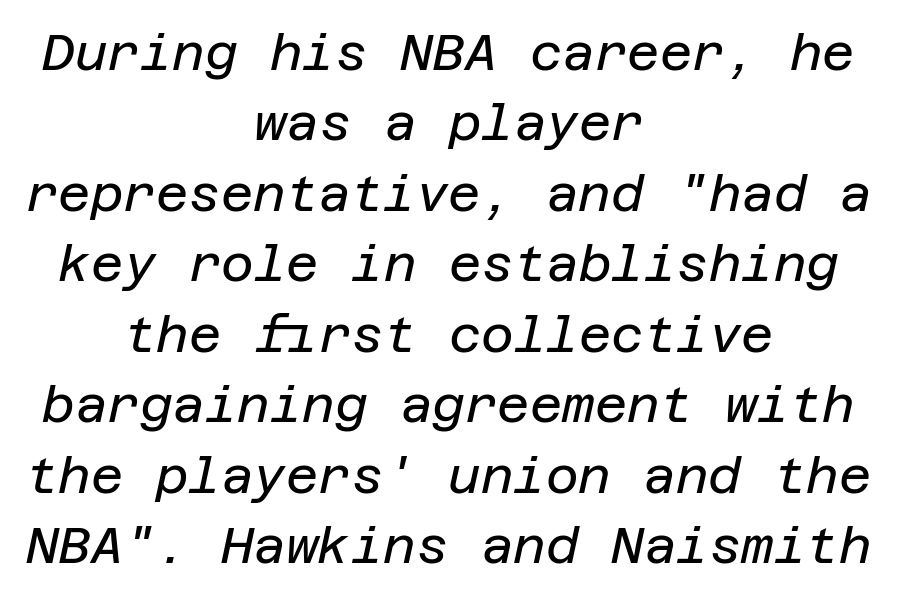
Q: Is the text bold? A: No.
Q: Is the text italic (slanted)? A: Yes, it leans right by about 12 degrees.
Q: Is the text underlined? A: No.
Q: How is the paragraph aligned? A: Centered.
Q: Is the spacing between letters normal or unusually wide? A: Normal.
Q: Is the spacing between lines tight, normal or loose? A: Normal.
Q: Width (condensed, normal, or wide)? A: Normal.
Q: Stroke contrast? A: Low.
Q: x-height? A: Large.
